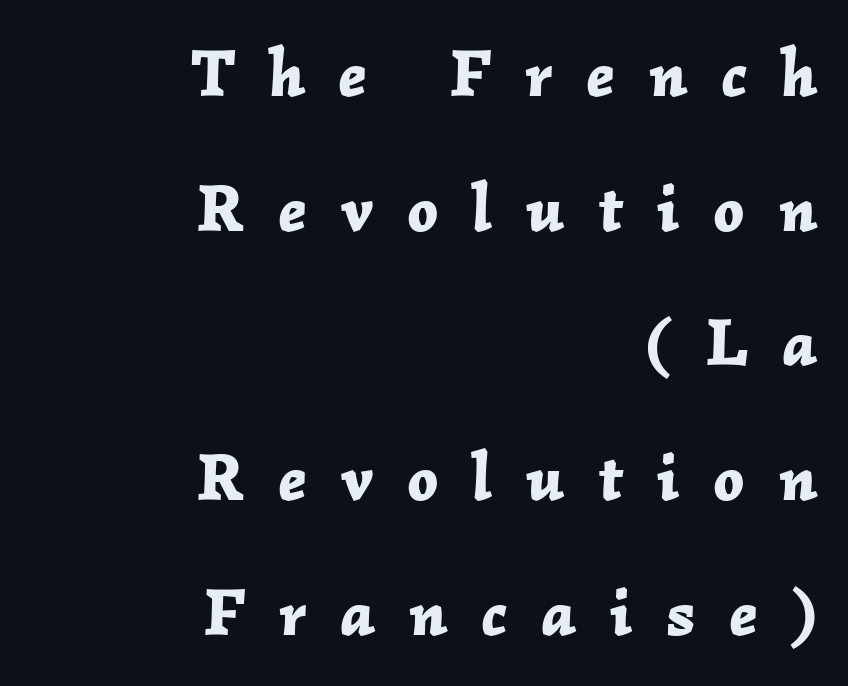
This sample is right-justified, so line beginnings fall wherever the words allow. It's the slanting kind of type. A typesetter would call this proportional, since set widths differ per character. Baseline-to-baseline distance is far greater than the letter height. Descenders hang freely into open space. The letters are bold, with thick, heavy strokes.
